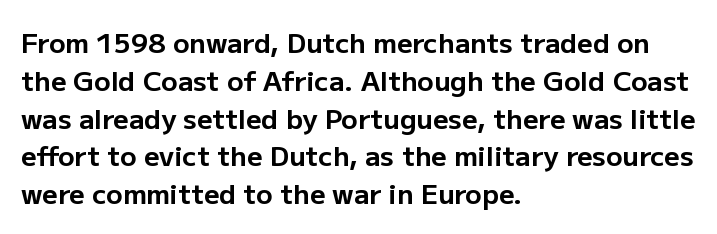
Q: Is the text bold? A: Yes.
Q: Is the text italic (slanted)? A: No, it is upright.
Q: Is the text underlined? A: No.
Q: How is the paragraph aligned? A: Left-aligned.
Q: Is the spacing between letters normal or unusually wide? A: Normal.
Q: Is the spacing between lines tight, normal or loose? A: Normal.
